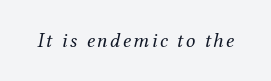
Type without underlining. Weight: regular or lighter. Italic? Definitely — the glyphs are oblique.
